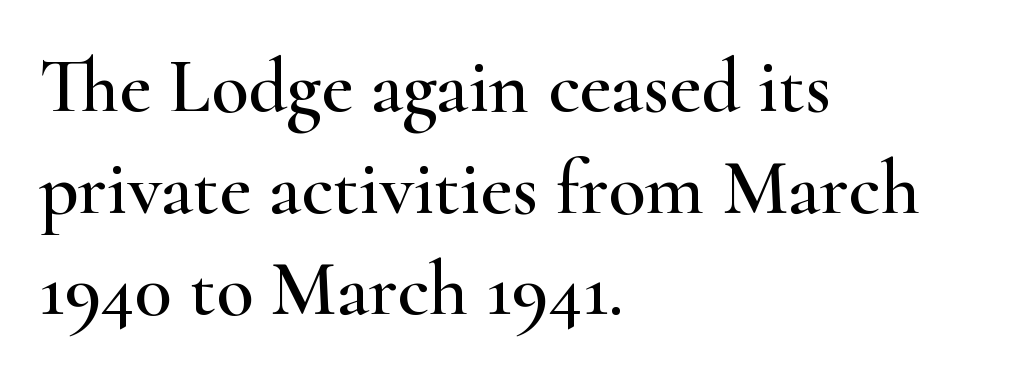
Q: Is the text italic (slanted)? A: No, it is upright.
Q: Is the typeface a serif or a sans-serif typeface? A: Serif.
Q: Is the text underlined? A: No.
Q: How is the paragraph aligned? A: Left-aligned.
Q: Is the spacing between letters normal or unusually wide? A: Normal.
Q: Is the spacing between lines tight, normal or loose? A: Normal.
Q: Width (condensed, normal, or wide)? A: Wide.
Q: Stroke contrast? A: High.
Q: x-height? A: Small.
Q: Monospaced? A: No.
